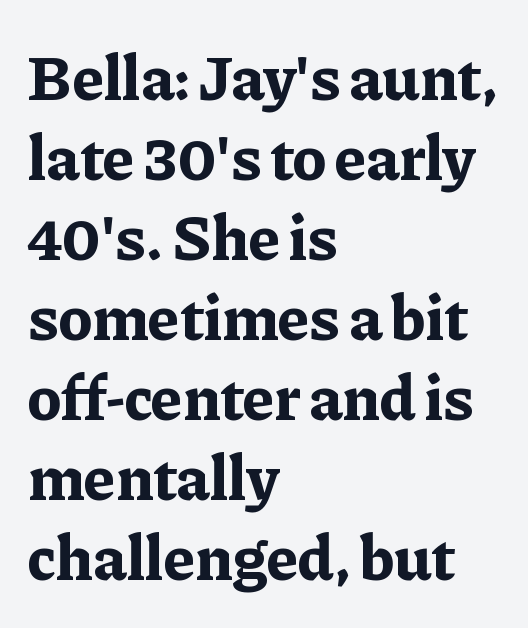
{"serif": "yes", "italic": "no", "bold": "yes", "weight": "bold", "width": "normal", "stroke_contrast": "low", "x_height": "medium", "monospaced": "no", "underline": "no", "align": "left", "line_spacing": "normal", "line_spacing_ratio": 1.25, "letter_spacing": "normal", "letter_spacing_em": 0.0, "glyph_px": 64}
